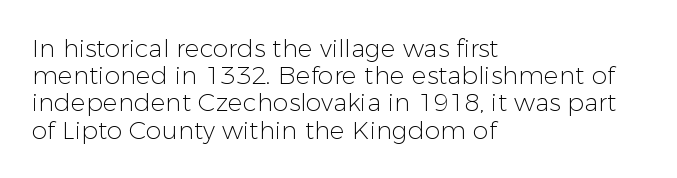
Q: Is the text bold? A: No.
Q: Is the text italic (slanted)? A: No, it is upright.
Q: Is the text underlined? A: No.
Q: How is the paragraph aligned? A: Left-aligned.
Q: Is the spacing between letters normal or unusually wide? A: Normal.
Q: Is the spacing between lines tight, normal or loose? A: Tight.
